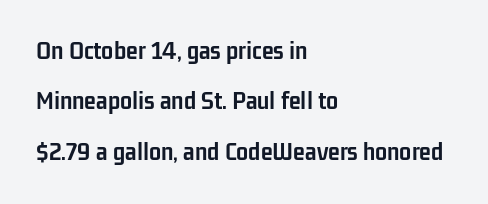
These lines are set flush left with a ragged right edge. Do the letters lean? They stand straight. The rendering keeps characters at their native spacing. In terms of weight, the rendering is a true, heavy bold. The glyphs are unaccompanied by any horizontal stroke below them.
